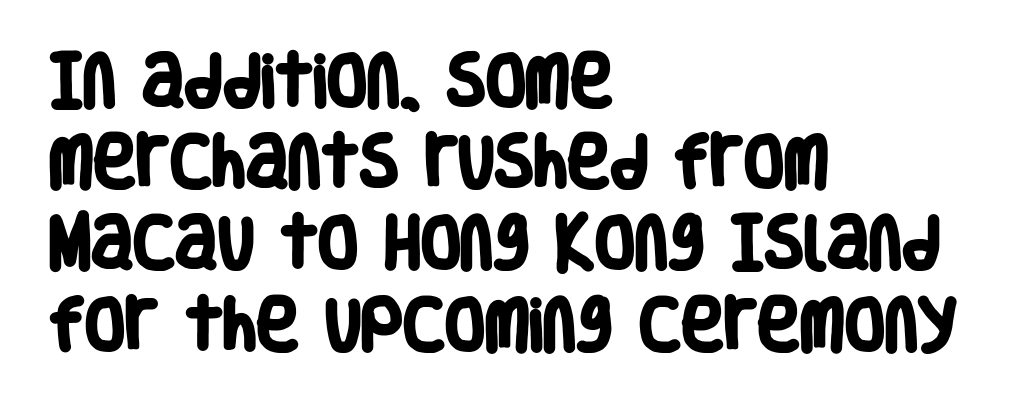
Q: Is the text bold? A: Yes.
Q: Is the typeface a serif or a sans-serif typeface? A: Sans-serif.
Q: Is the text underlined? A: No.
Q: How is the paragraph aligned? A: Left-aligned.
Q: Is the spacing between letters normal or unusually wide? A: Normal.
Q: Is the spacing between lines tight, normal or loose? A: Normal.
Q: Width (condensed, normal, or wide)? A: Condensed.
Q: Stroke contrast? A: Low.
Q: x-height? A: Large.
Q: Monospaced? A: No.
